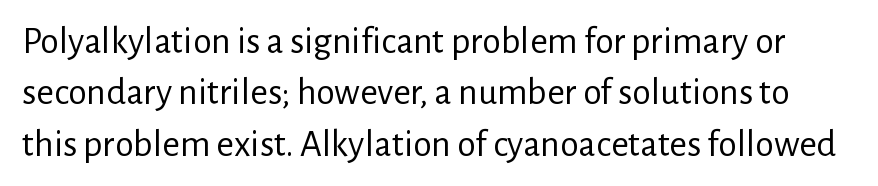
{"serif": "no", "italic": "no", "bold": "no", "weight": "regular", "width": "normal", "stroke_contrast": "low", "x_height": "medium", "monospaced": "no", "underline": "no", "line_spacing": "normal", "line_spacing_ratio": 1.35, "letter_spacing": "normal", "letter_spacing_em": 0.0, "glyph_px": 38}
